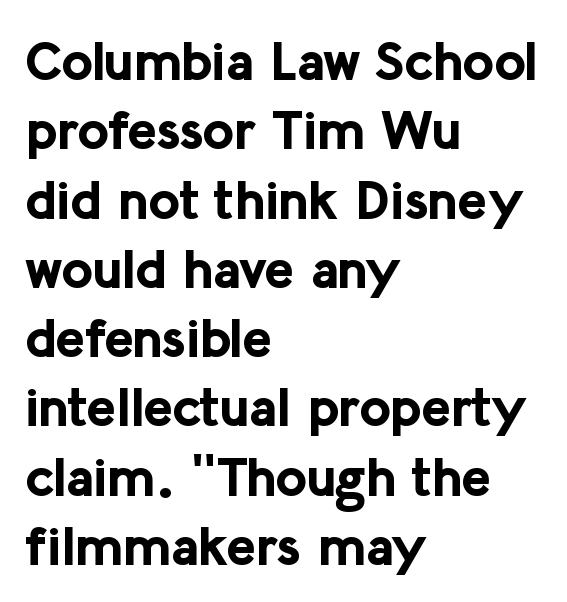
Q: Is the text bold? A: Yes.
Q: Is the text italic (slanted)? A: No, it is upright.
Q: Is the typeface a serif or a sans-serif typeface? A: Sans-serif.
Q: Is the text underlined? A: No.
Q: How is the paragraph aligned? A: Left-aligned.
Q: Is the spacing between letters normal or unusually wide? A: Normal.
Q: Is the spacing between lines tight, normal or loose? A: Normal.
Q: Width (condensed, normal, or wide)? A: Normal.
Q: Stroke contrast? A: Low.
Q: x-height? A: Medium.
Q: Monospaced? A: No.
